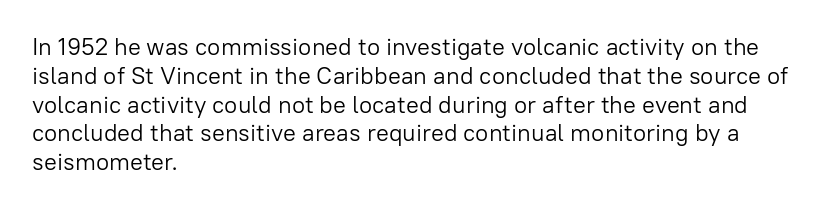
Horizontal alignment here is leftward, the default for most running prose. Is the stroke heavy? The answer is a plain regular-or-lighter. Posture: upright roman. The baseline area is clear. Between one letter and the next there's only the usual sliver of space.
